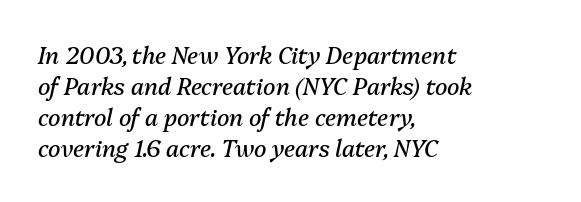
A normal amount of white space separates one row of letters from the next. Typeset ragged right — the left edge is the straight one. This is not heavy type; no bold has been used. The strip under each line holds only bare page. The passage shown has conventional tracking throughout. Posture: slanted.
